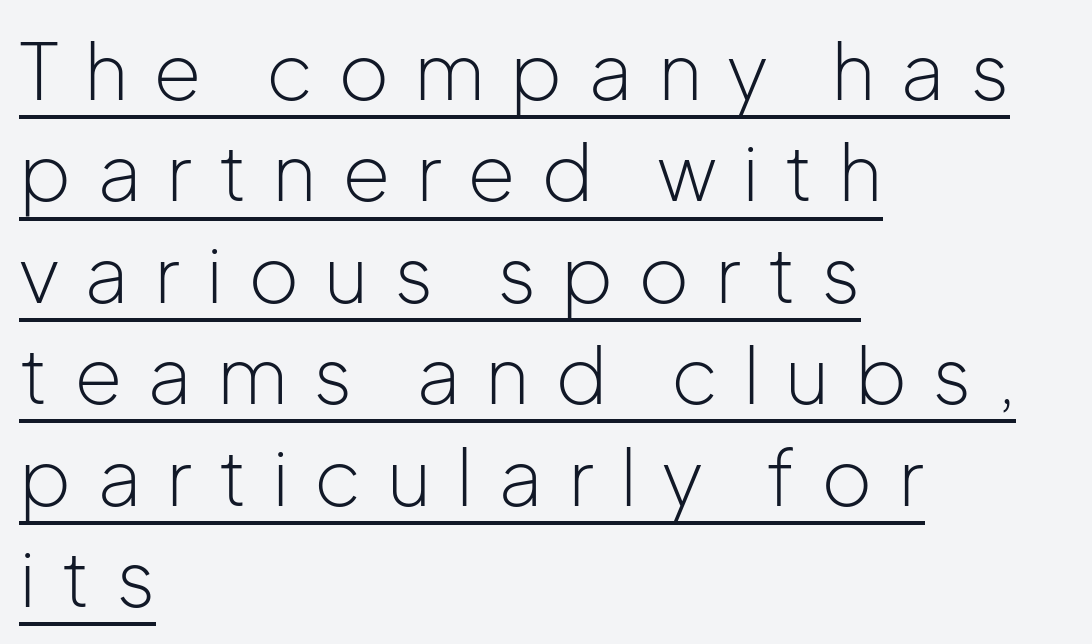
{"serif": "no", "italic": "no", "bold": "no", "weight": "light", "width": "normal", "stroke_contrast": "low", "x_height": "medium", "monospaced": "no", "underline": "yes", "align": "left", "line_spacing": "normal", "line_spacing_ratio": 1.3, "letter_spacing": "wide", "letter_spacing_em": 0.32, "glyph_px": 78}
